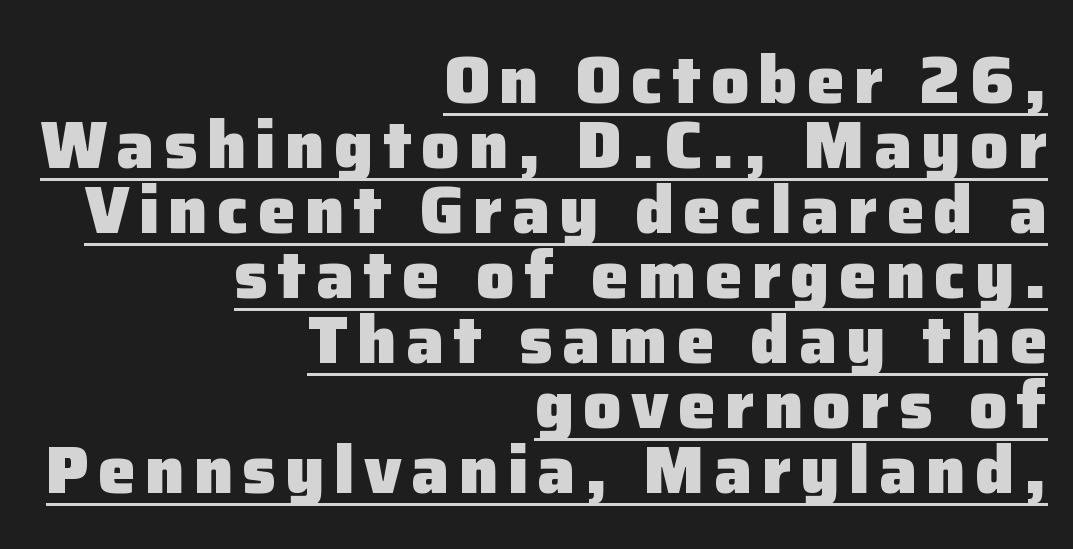
Q: Is the text bold? A: Yes.
Q: Is the text italic (slanted)? A: No, it is upright.
Q: Is the typeface a serif or a sans-serif typeface? A: Sans-serif.
Q: Is the text underlined? A: Yes.
Q: How is the paragraph aligned? A: Right-aligned.
Q: Is the spacing between lines tight, normal or loose? A: Tight.
Q: Width (condensed, normal, or wide)? A: Normal.
Q: Stroke contrast? A: Low.
Q: x-height? A: Medium.
Q: Monospaced? A: No.
